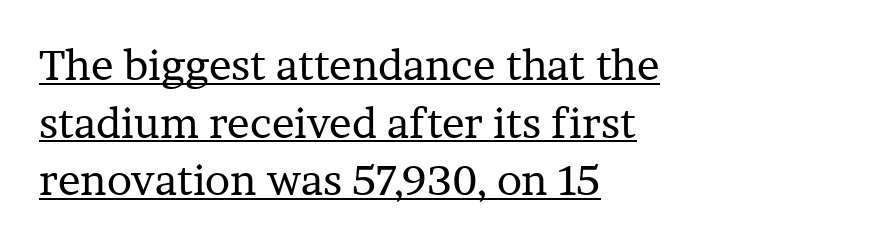
Q: Is the text bold? A: No.
Q: Is the text italic (slanted)? A: No, it is upright.
Q: Is the typeface a serif or a sans-serif typeface? A: Serif.
Q: Is the text underlined? A: Yes.
Q: How is the paragraph aligned? A: Left-aligned.
Q: Is the spacing between letters normal or unusually wide? A: Normal.
Q: Is the spacing between lines tight, normal or loose? A: Normal.
Q: Width (condensed, normal, or wide)? A: Normal.
Q: Stroke contrast? A: Low.
Q: x-height? A: Medium.
Q: Monospaced? A: No.
